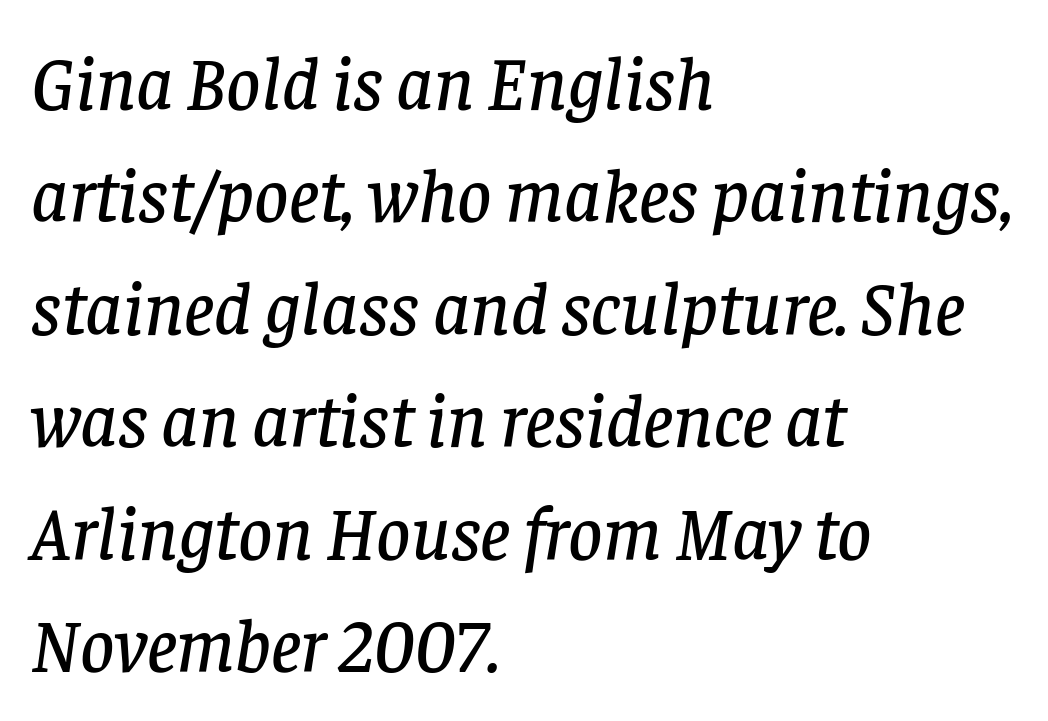
All the whitespace from short lines collects on the right. The glyphs in this specimen are seriffed. These lines were composed using italics. The gaps between neighbouring characters are ordinary and unremarkable. A typesetter would call this proportional, since set widths differ per character. Students, observe: this is what conventionally led text looks like.
